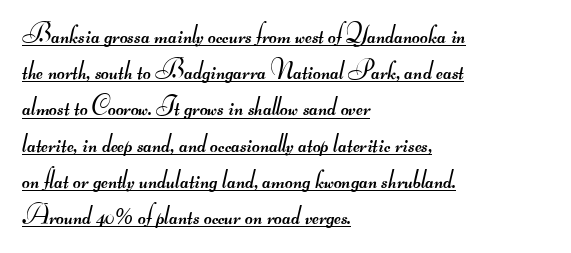
{"bold": "no", "underline": "yes", "align": "left", "line_spacing": "normal", "line_spacing_ratio": 1.34, "letter_spacing": "normal", "letter_spacing_em": 0.0, "glyph_px": 27}
